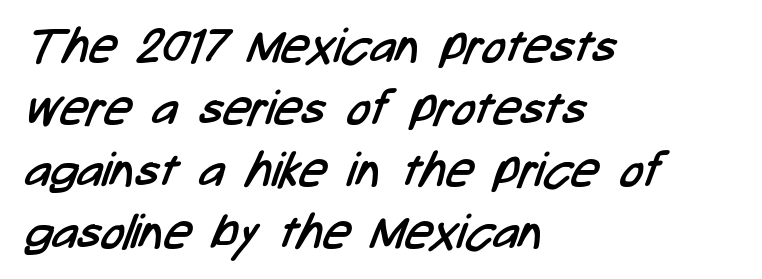
Spacing verdict: proportional, widths tailored to each character. Successive baselines arrive at the customary interval. Each stroke keeps to a modest, everyday thickness or less. This sample is left-justified, so line endings fall wherever the words run out.
